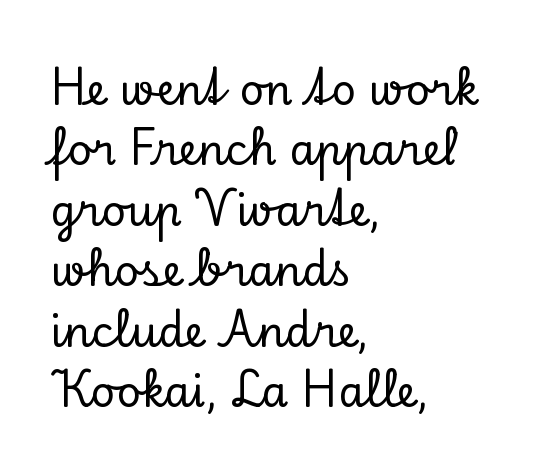
Unlike italic type, these characters show no tilt at all. Does extra space separate the letters? No, they use regular spacing. The typesetter chose a ragged-right arrangement here. The face used here is proportionally spaced, like ordinary book or web type.
